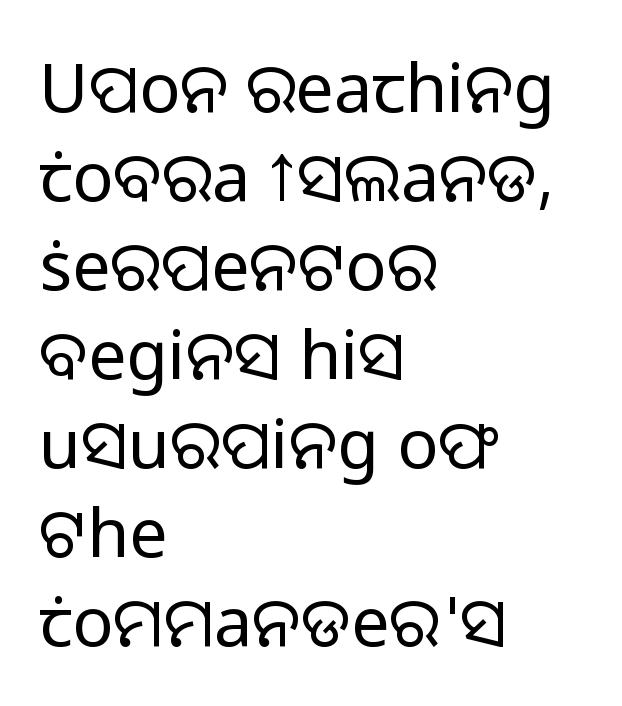
{"serif": "no", "italic": "no", "bold": "no", "weight": "light", "width": "normal", "stroke_contrast": "low", "x_height": "medium", "monospaced": "no", "underline": "no", "align": "left", "line_spacing": "normal", "line_spacing_ratio": 1.31, "letter_spacing": "normal", "letter_spacing_em": 0.0, "glyph_px": 68}
